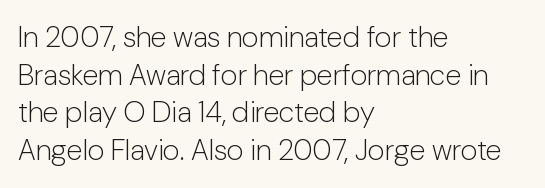
{"serif": "no", "italic": "no", "bold": "no", "weight": "light", "width": "normal", "stroke_contrast": "low", "x_height": "medium", "monospaced": "no", "underline": "no", "align": "left", "line_spacing": "normal", "line_spacing_ratio": 1.3, "letter_spacing": "normal", "letter_spacing_em": 0.0, "glyph_px": 29}
